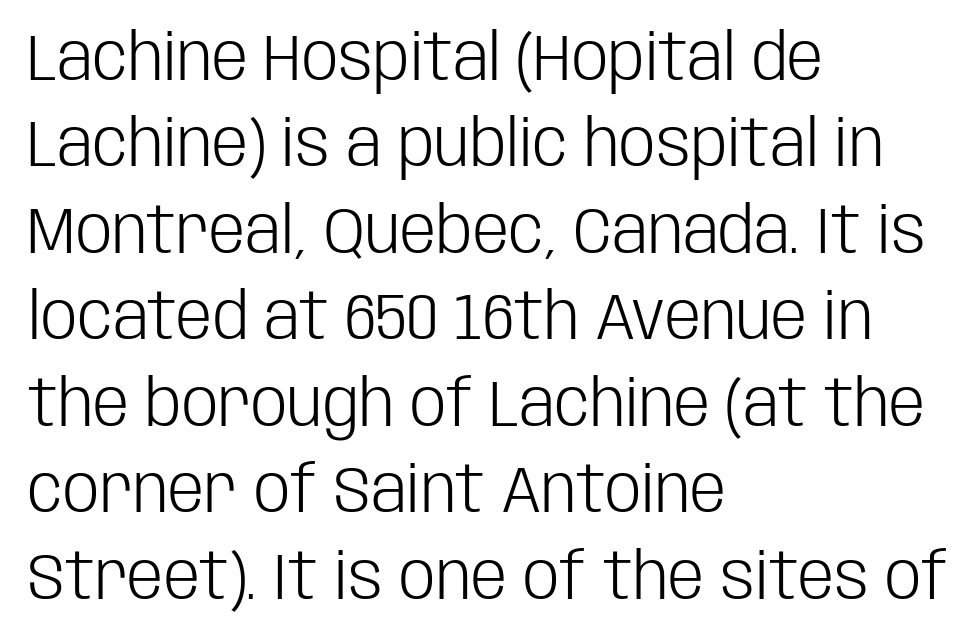
The image shows 65 px light, condensed sans-serif type, upright; set left-aligned, normal line spacing (1.33x), normal letter spacing, not underlined; low stroke contrast and a large x-height.
